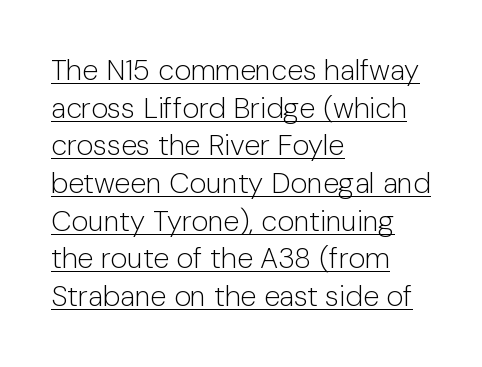
{"serif": "no", "italic": "no", "bold": "no", "weight": "light", "width": "normal", "stroke_contrast": "low", "x_height": "medium", "monospaced": "no", "underline": "yes", "align": "left", "line_spacing": "normal", "line_spacing_ratio": 1.3, "letter_spacing": "normal", "letter_spacing_em": 0.0, "glyph_px": 29}
